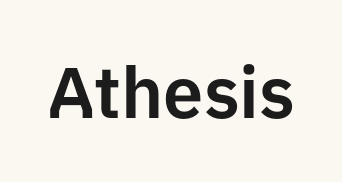
Q: Is the text italic (slanted)? A: No, it is upright.
Q: Is the typeface a serif or a sans-serif typeface? A: Sans-serif.
Q: Is the text underlined? A: No.
Q: Is the spacing between letters normal or unusually wide? A: Normal.
Q: Width (condensed, normal, or wide)? A: Normal.
Q: Stroke contrast? A: Low.
Q: x-height? A: Medium.
Q: Monospaced? A: No.
